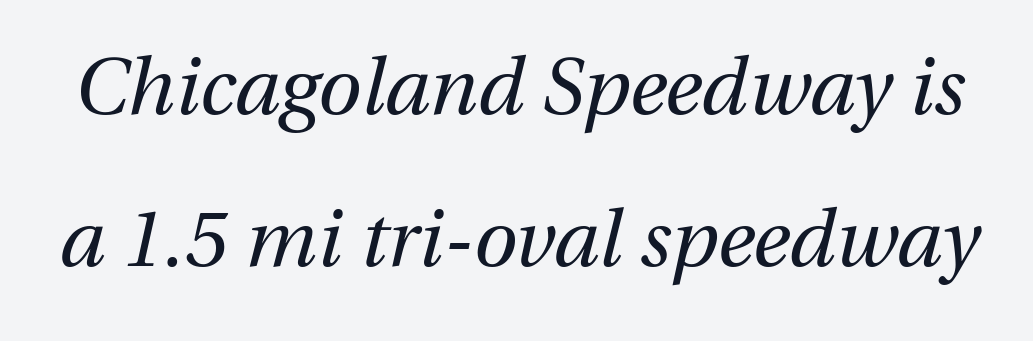
{"italic": "yes", "lean": "right", "slant_degrees": 13, "bold": "no", "weight": "regular", "width": "normal", "stroke_contrast": "medium", "x_height": "medium", "monospaced": "no", "underline": "no", "line_spacing": "loose", "line_spacing_ratio": 1.93, "letter_spacing": "normal", "letter_spacing_em": 0.0, "glyph_px": 79}
